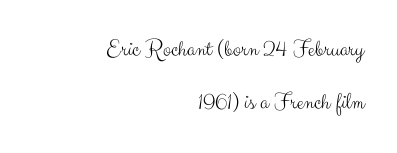
{"bold": "no", "underline": "no", "align": "right", "line_spacing": "loose", "line_spacing_ratio": 2.21, "letter_spacing": "normal", "letter_spacing_em": 0.0, "glyph_px": 24}
